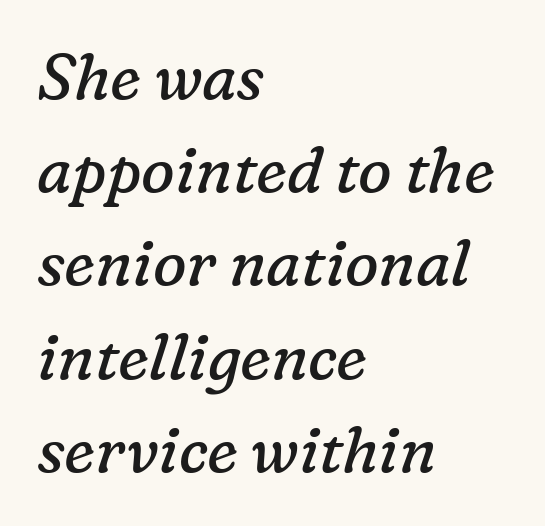
{"serif": "yes", "italic": "yes", "lean": "right", "slant_degrees": 16, "bold": "no", "weight": "regular", "width": "normal", "stroke_contrast": "low", "x_height": "medium", "monospaced": "no", "underline": "no", "align": "left", "line_spacing": "normal", "line_spacing_ratio": 1.48, "letter_spacing": "normal", "letter_spacing_em": 0.0, "glyph_px": 63}
